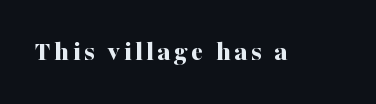
Small tapered or slab feet sit at the stroke ends, so this counts as serif. Looks like regular typesetting: each glyph gets only the width it needs. Rule under the text: the space is simply empty. These lines were composed using upright roman letters. Compared with an ordinary text face, these strokes are far heavier — a full bold.
